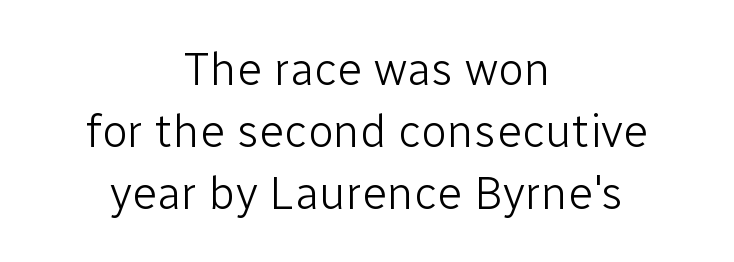
The image shows 47 px light sans-serif type, upright; set centered, normal line spacing (1.32x), normal letter spacing, not underlined; low stroke contrast and a medium x-height.
